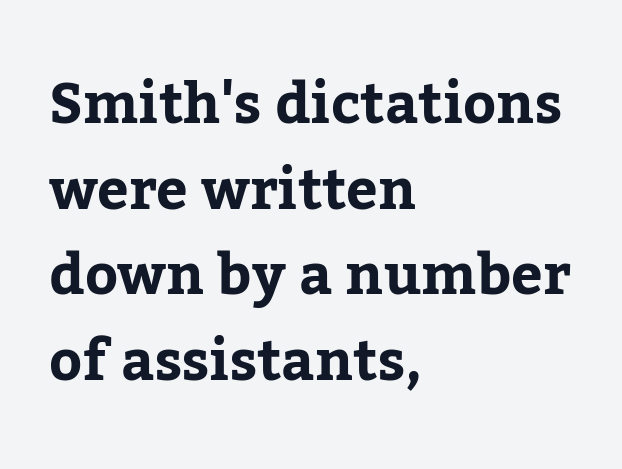
The space beneath each line is pristine and unruled. The typesetter chose a ragged-right arrangement here. Does the type have serifs? Yes, each stem ends in a small foot. It's the straight-up-and-down kind of type. Students, observe: this is what conventionally led text looks like.
